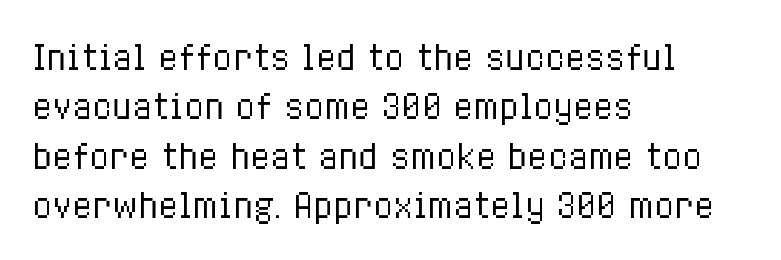
{"italic": "no", "bold": "no", "weight": "regular", "width": "condensed", "stroke_contrast": "low", "x_height": "medium", "monospaced": "no", "underline": "no", "align": "left", "line_spacing": "normal", "line_spacing_ratio": 1.5, "letter_spacing": "normal", "letter_spacing_em": 0.0, "glyph_px": 33}
